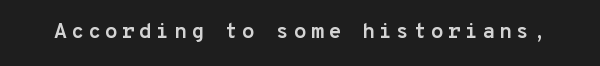
Q: Is the text bold? A: Yes.
Q: Is the text italic (slanted)? A: No, it is upright.
Q: Is the text underlined? A: No.
Q: Is the spacing between letters normal or unusually wide? A: Unusually wide.
